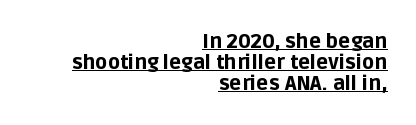
The image shows 20 px bold type, upright; set right-aligned, tight line spacing (1.05x), normal letter spacing, underlined.
